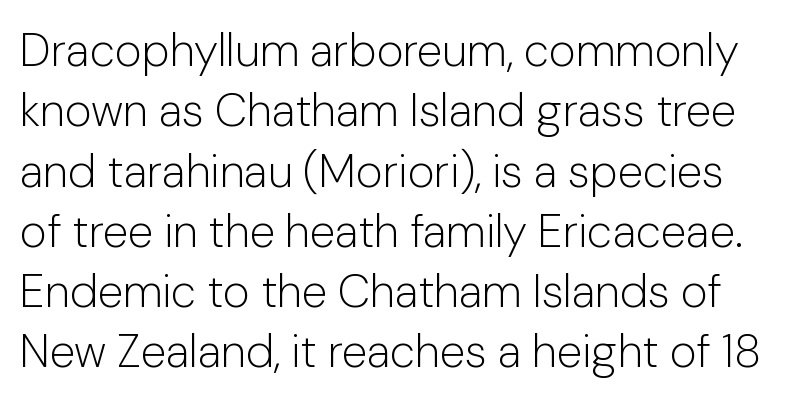
Q: Is the text bold? A: No.
Q: Is the text italic (slanted)? A: No, it is upright.
Q: Is the typeface a serif or a sans-serif typeface? A: Sans-serif.
Q: Is the text underlined? A: No.
Q: Is the spacing between letters normal or unusually wide? A: Normal.
Q: Is the spacing between lines tight, normal or loose? A: Normal.
Q: Width (condensed, normal, or wide)? A: Normal.
Q: Stroke contrast? A: Low.
Q: x-height? A: Medium.
Q: Monospaced? A: No.
